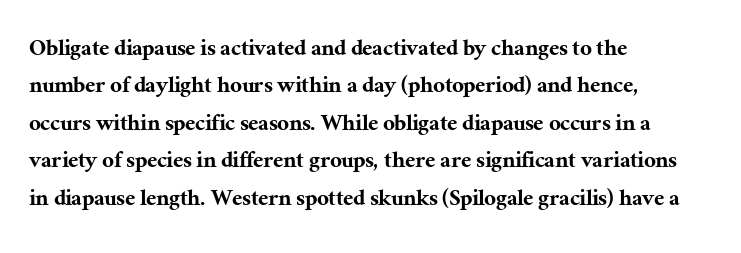
{"italic": "no", "underline": "no", "align": "left", "line_spacing": "normal", "line_spacing_ratio": 1.44, "letter_spacing": "normal", "letter_spacing_em": 0.0, "glyph_px": 26}
